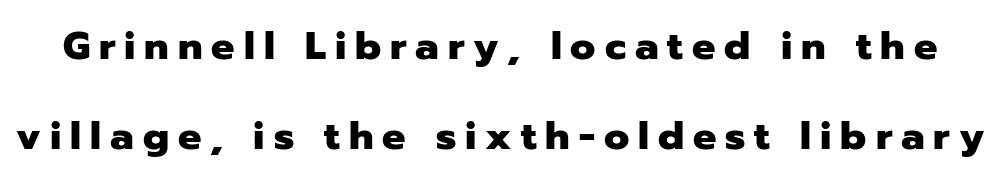
{"serif": "no", "italic": "no", "bold": "yes", "weight": "heavy", "width": "normal", "stroke_contrast": "low", "x_height": "medium", "monospaced": "no", "underline": "no", "line_spacing": "loose", "line_spacing_ratio": 2.32, "letter_spacing": "wide", "letter_spacing_em": 0.23, "glyph_px": 39}
